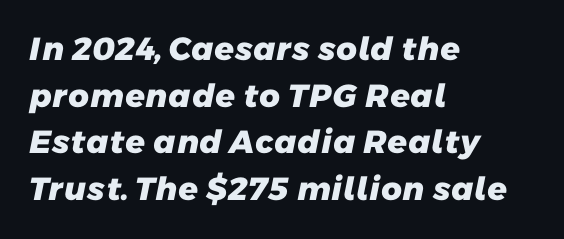
Here the designer chose a conventional face with non-uniform glyph widths. Nope, no serifs anywhere on these letters. The letters sit at their default tracking, neither squeezed nor spread. Vertically, the passage feels balanced, rows spaced as you'd expect. The rag falls on the right side of this text block. The characters look thick and weighty, a clear bold.
